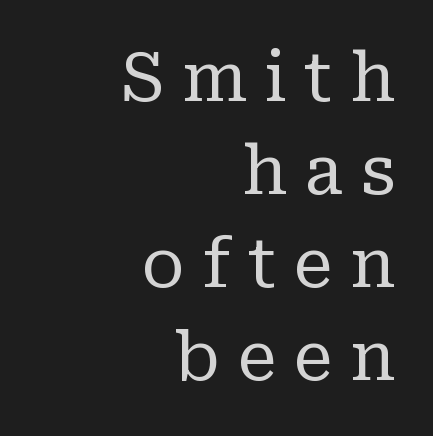
Q: Is the text bold? A: No.
Q: Is the text italic (slanted)? A: No, it is upright.
Q: Is the typeface a serif or a sans-serif typeface? A: Serif.
Q: Is the text underlined? A: No.
Q: How is the paragraph aligned? A: Right-aligned.
Q: Is the spacing between letters normal or unusually wide? A: Unusually wide.
Q: Is the spacing between lines tight, normal or loose? A: Normal.
Q: Width (condensed, normal, or wide)? A: Normal.
Q: Stroke contrast? A: Low.
Q: x-height? A: Medium.
Q: Monospaced? A: No.
